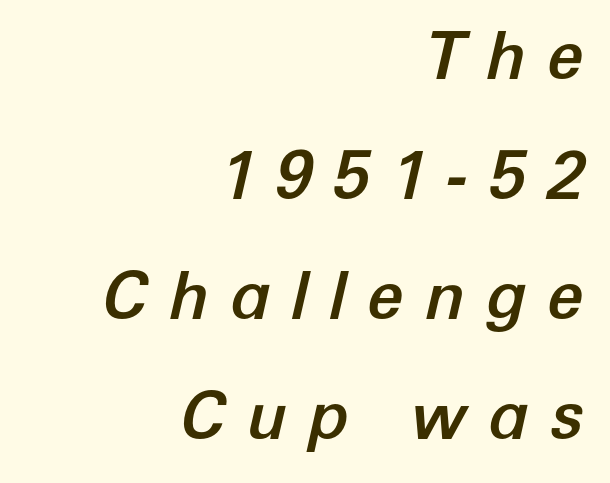
Loose tracking; the words dissolve into strings of separated letters. This rendering features lettering with no underline. The lines in this sample share a right terminus and differ only in where they begin. Quick note: italic.
